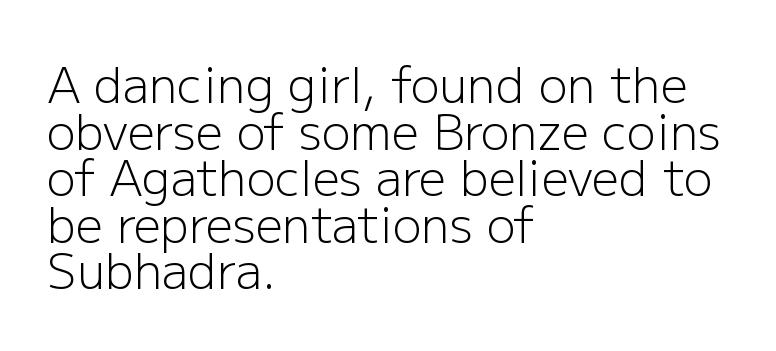
{"serif": "no", "italic": "no", "bold": "no", "weight": "light", "width": "normal", "stroke_contrast": "low", "x_height": "medium", "monospaced": "no", "underline": "no", "align": "left", "line_spacing": "tight", "line_spacing_ratio": 0.97, "letter_spacing": "normal", "letter_spacing_em": 0.0, "glyph_px": 48}
